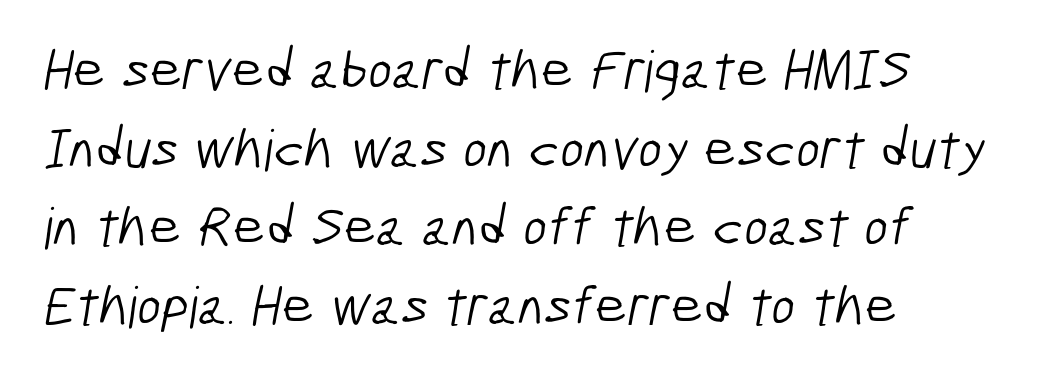
{"serif": "no", "bold": "no", "weight": "light", "width": "condensed", "stroke_contrast": "low", "x_height": "medium", "monospaced": "no", "underline": "no", "align": "left", "line_spacing": "normal", "line_spacing_ratio": 1.38, "letter_spacing": "normal", "letter_spacing_em": 0.0, "glyph_px": 57}
